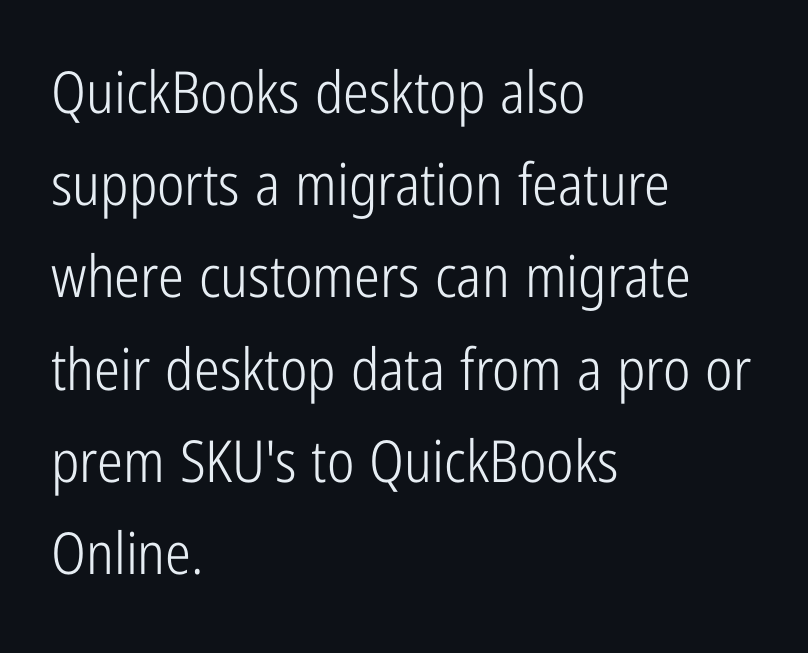
{"serif": "no", "italic": "no", "bold": "no", "weight": "light", "width": "condensed", "stroke_contrast": "low", "x_height": "medium", "monospaced": "no", "underline": "no", "align": "left", "line_spacing": "normal", "line_spacing_ratio": 1.59, "letter_spacing": "normal", "letter_spacing_em": 0.0, "glyph_px": 58}
